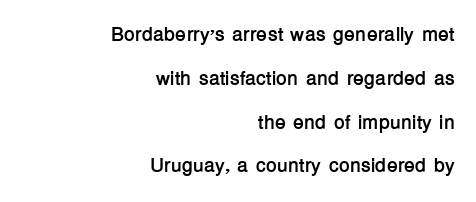
The image shows 20 px bold type, upright; set right-aligned, loose line spacing (2.19x), normal letter spacing, not underlined.
